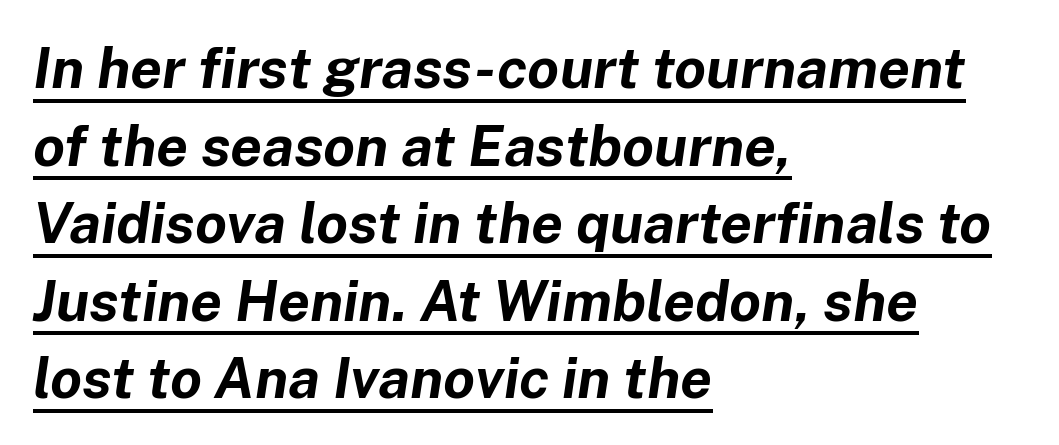
Spacing verdict: proportional, widths tailored to each character. How would I describe the line gaps? Plain and ordinary. These lines carry a lot of weight — the face is fully bold. Every row of glyphs begins at an identical x-position on the left. Does the lettering tilt? It does — this is italic. The specimen includes a rule beneath the text block's lines.
